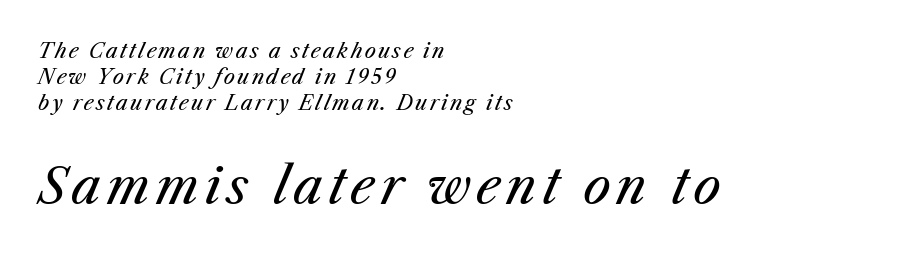
The image shows 49 px regular-weight type, italic (leaning right); set left-aligned, normal line spacing (1.31x), not underlined; the second (bottom) block is 2.45x larger; medium stroke contrast and a medium x-height.
